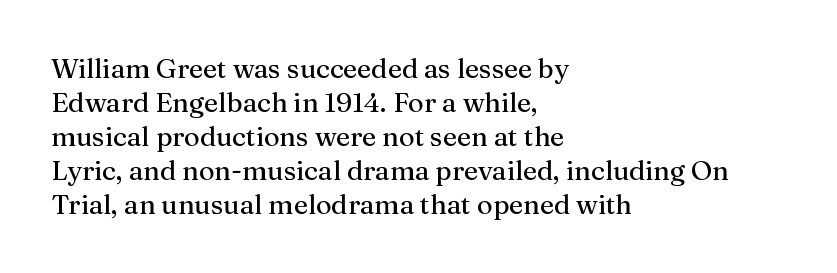
{"italic": "no", "underline": "no", "align": "left", "line_spacing": "normal", "line_spacing_ratio": 1.26, "letter_spacing": "normal", "letter_spacing_em": 0.0, "glyph_px": 27}
